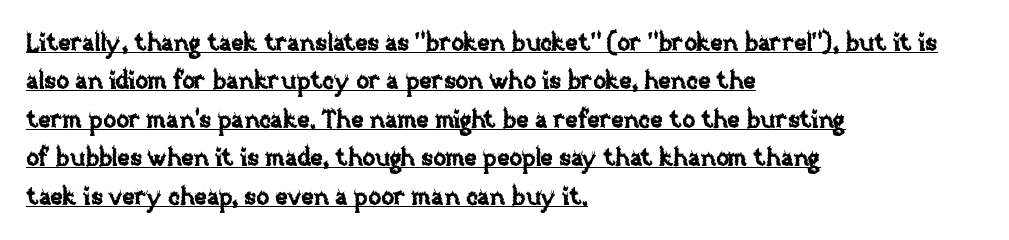
The image shows 24 px text type, upright; set left-aligned, normal line spacing (1.6x), normal letter spacing, underlined.
